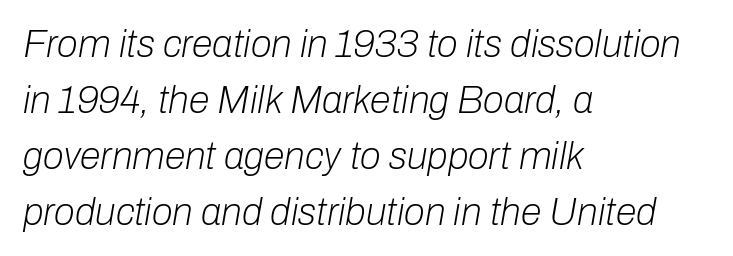
A clean baseline with only descenders dipping below it. Notice how descenders clear the ascenders below comfortably — that's standard leading. Bold? No — there's no thickening of the strokes. Do the characters align in a grid? No, the font is proportional.
